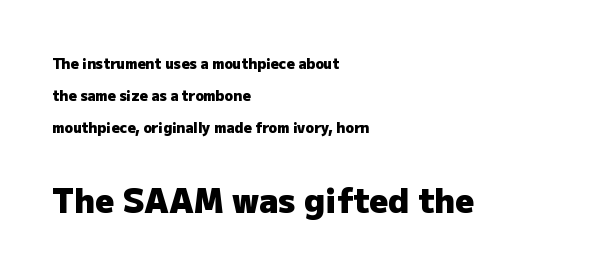
The image shows 33 px heavy sans-serif type, upright; set left-aligned, loose line spacing (2.27x), normal letter spacing, not underlined; the second (bottom) block is 2.36x larger; low stroke contrast and a medium x-height.
